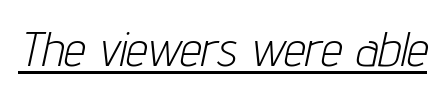
The image shows 49 px light, condensed type, italic (leaning right); set normal letter spacing, underlined; low stroke contrast and a medium x-height.
